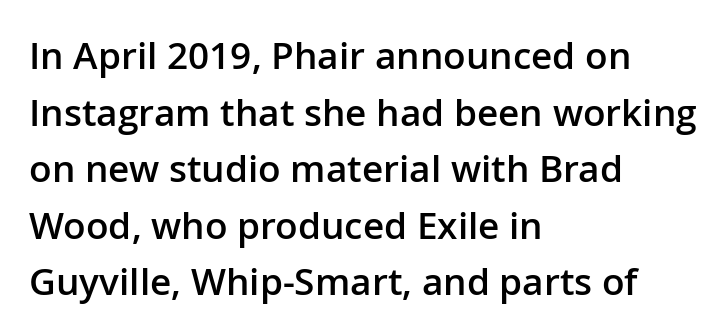
This sample uses plain, unmodified letter spacing. This is the regular roman posture of the typeface. Is this a sans? Yes — the strokes have no serifs. Notice how the passage keeps a crisp vertical edge on the left only.
